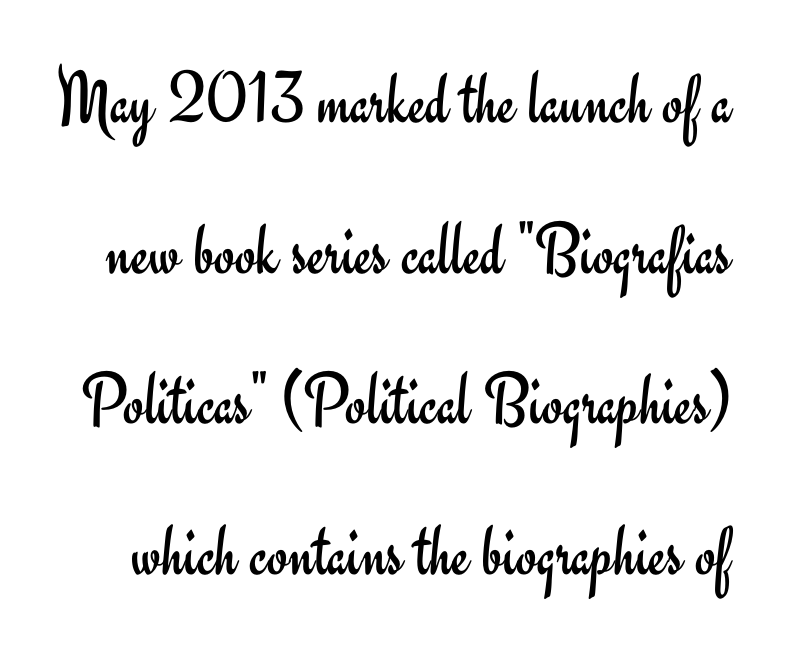
The passage shown is not bold in any degree. Serif or sans? Sans — the stroke terminals are bare. This block would shrink considerably if given ordinary leading; it's expanded now. The gaps between neighbouring characters are ordinary and unremarkable. The gap between lines stays unmarked.
